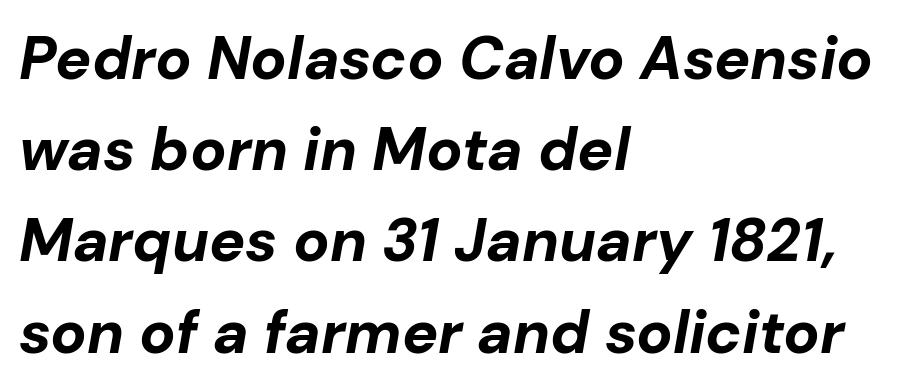
{"italic": "yes", "lean": "right", "slant_degrees": 10, "bold": "yes", "weight": "bold", "width": "normal", "stroke_contrast": "low", "x_height": "medium", "monospaced": "no", "underline": "no", "align": "left", "line_spacing": "normal", "line_spacing_ratio": 1.52, "letter_spacing": "normal", "letter_spacing_em": 0.0, "glyph_px": 60}
